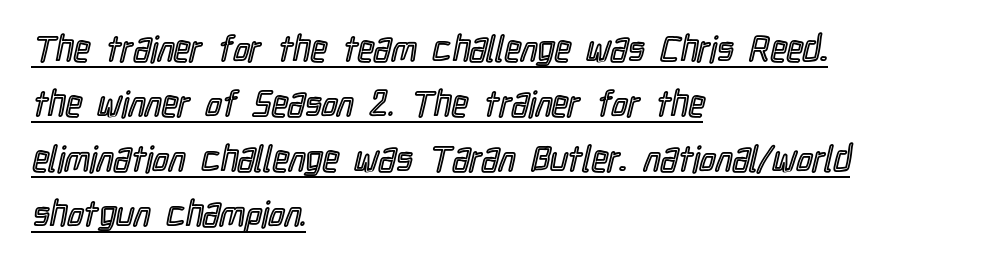
{"width": "condensed", "x_height": "medium", "monospaced": "no", "underline": "yes", "align": "left", "line_spacing": "normal", "line_spacing_ratio": 1.53, "letter_spacing": "normal", "letter_spacing_em": 0.0, "glyph_px": 36}
